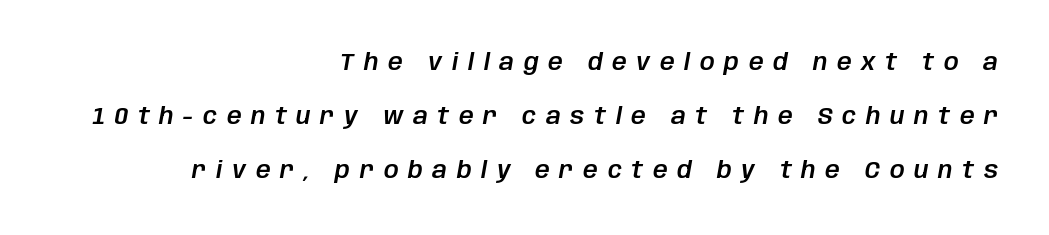
The line texture is sparse and dotted thanks to wide tracking. The text carries the slant typical of an italic or oblique font. The area under the type is left untouched. The block of text is sparse from top to bottom, with ample space between rows. The ragged edge is on the left, which tells us the setting is flush right.
